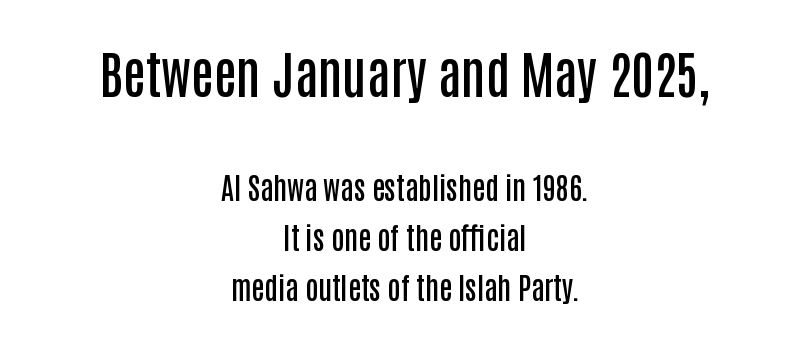
{"serif": "no", "italic": "no", "bold": "semi", "weight": "semibold", "width": "condensed", "stroke_contrast": "low", "x_height": "large", "monospaced": "no", "underline": "no", "align": "center", "line_spacing_ratio": 1.73, "letter_spacing": "normal", "letter_spacing_em": 0.0, "larger_block": "first", "size_ratio": 1.76, "glyph_px": 51}
